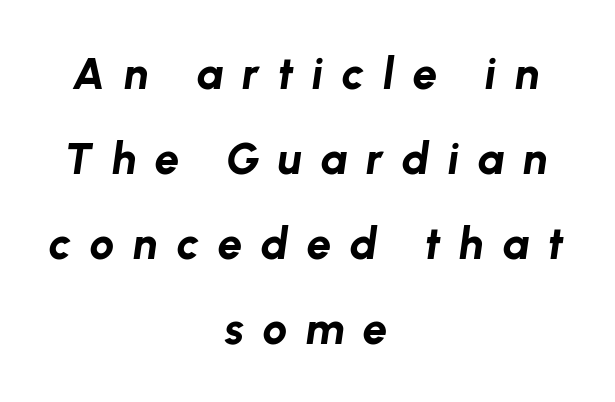
The image shows 44 px bold type, italic (leaning right); set centered, loose line spacing (1.93x), unusually wide letter spacing (+0.42 em), not underlined; low stroke contrast and a medium x-height.
